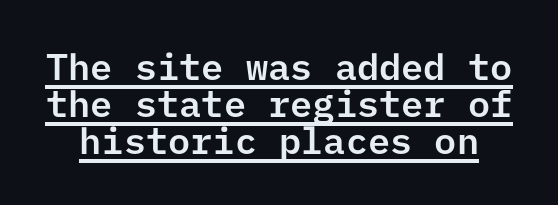
Q: Is the text italic (slanted)? A: No, it is upright.
Q: Is the typeface a serif or a sans-serif typeface? A: Sans-serif.
Q: Is the text underlined? A: Yes.
Q: Is the spacing between letters normal or unusually wide? A: Normal.
Q: Is the spacing between lines tight, normal or loose? A: Tight.
Q: Width (condensed, normal, or wide)? A: Normal.
Q: Stroke contrast? A: Low.
Q: x-height? A: Medium.
